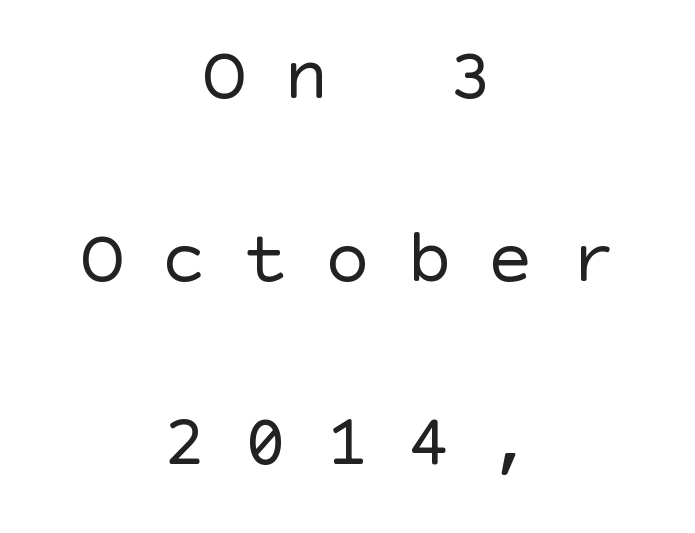
Reading down the column, the eye jumps a long way to each next line. Posture: upright roman. Each letter's strokes conclude bluntly, with no projecting serifs. Vertical stems look standard width or narrower in stroke. The strip under each line holds only bare page. The typesetter chose a symmetrical, centered arrangement here.
